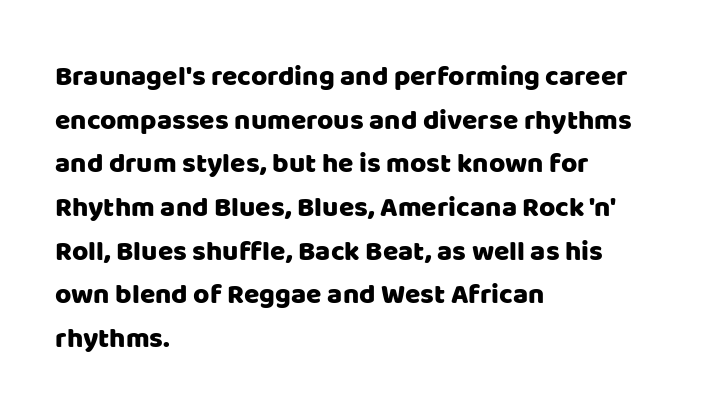
{"serif": "no", "italic": "no", "width": "normal", "stroke_contrast": "low", "x_height": "large", "monospaced": "no", "underline": "no", "align": "left", "line_spacing": "normal", "line_spacing_ratio": 1.56, "letter_spacing": "normal", "letter_spacing_em": 0.0, "glyph_px": 28}
